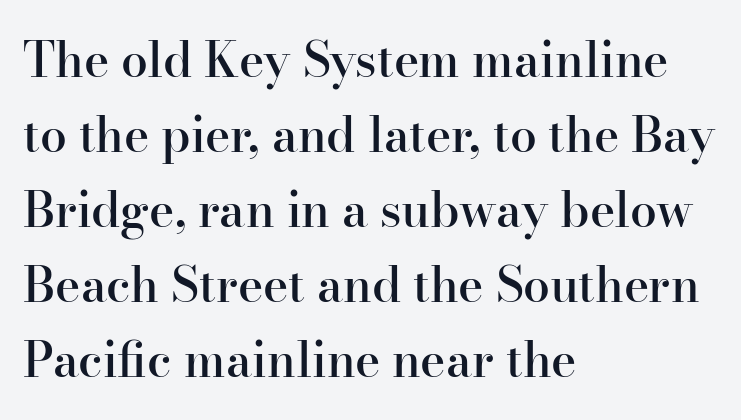
{"serif": "yes", "italic": "no", "bold": "semi", "weight": "semibold", "width": "normal", "stroke_contrast": "high", "x_height": "small", "monospaced": "no", "underline": "no", "align": "left", "line_spacing": "normal", "line_spacing_ratio": 1.56, "letter_spacing": "normal", "letter_spacing_em": 0.0, "glyph_px": 48}
